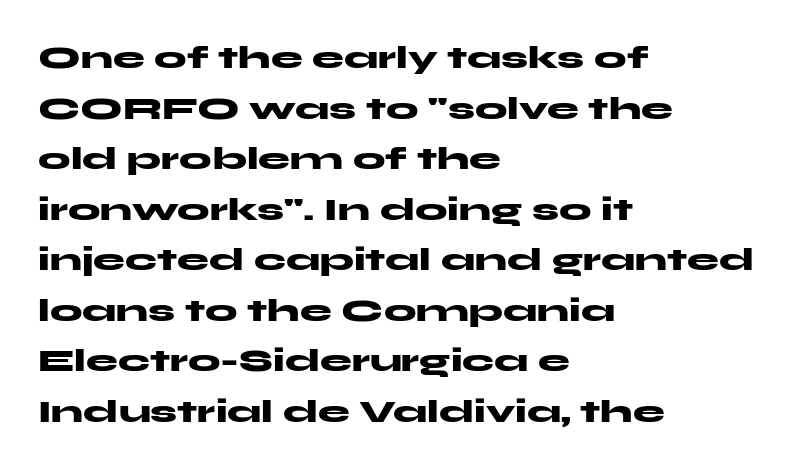
{"serif": "no", "italic": "no", "bold": "yes", "weight": "heavy", "width": "wide", "stroke_contrast": "medium", "x_height": "medium", "monospaced": "no", "underline": "no", "align": "left", "line_spacing": "normal", "line_spacing_ratio": 1.58, "letter_spacing": "normal", "letter_spacing_em": 0.0, "glyph_px": 32}
